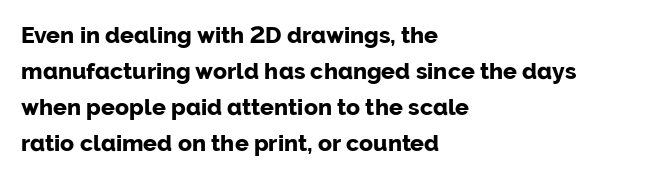
{"italic": "no", "bold": "yes", "underline": "no", "align": "left", "line_spacing": "normal", "line_spacing_ratio": 1.56, "letter_spacing": "normal", "letter_spacing_em": 0.0, "glyph_px": 23}
